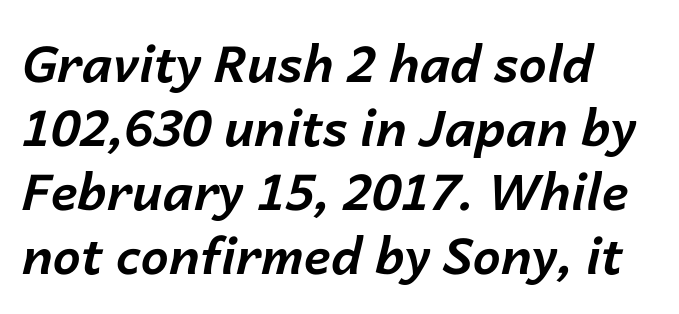
Weight: bold. Italic: yes, the glyphs are oblique. The glyphs are unaccompanied by any horizontal stroke below them. Compared with a centered layout, this one pins lines to the left instead. What stands out about the letter spacing? Nothing — it is the standard amount.
